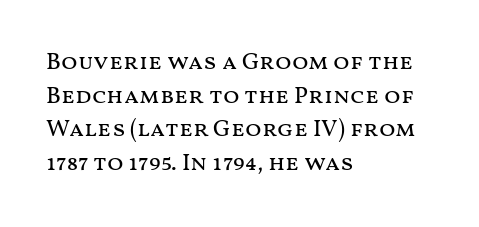
The image shows 24 px text type, upright; set left-aligned, normal line spacing (1.4x), normal letter spacing, not underlined.
